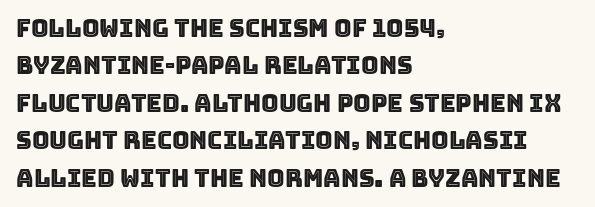
Quick note: interline space is typical. Ordinary non-slanted type is in use. The glyphs are unaccompanied by any horizontal stroke below them. The setting favours the left margin, as ordinary paragraphs usually do.
